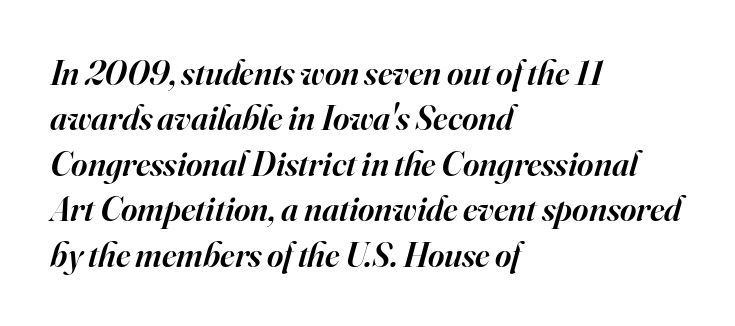
{"serif": "yes", "italic": "yes", "lean": "right", "slant_degrees": 16, "bold": "semi", "weight": "semibold", "width": "normal", "stroke_contrast": "high", "x_height": "small", "monospaced": "no", "underline": "no", "align": "left", "line_spacing": "normal", "line_spacing_ratio": 1.3, "letter_spacing": "normal", "letter_spacing_em": 0.0, "glyph_px": 35}
